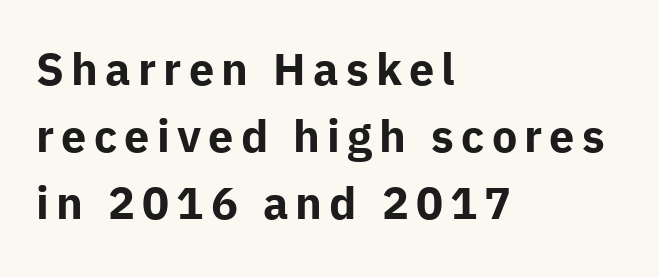
The face used here is a sans, in the tradition of grotesques and geometrics. The face used here is proportionally spaced, like ordinary book or web type. Characters remain perfectly vertical along every line. Reading down the column, the eye jumps a familiar distance to each next line. On the weight axis this lands at bold, roughly 700.
